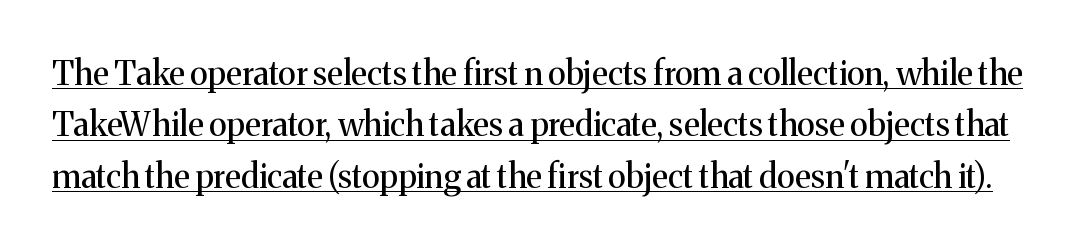
Notice how the stems are strictly vertical — no italics here. Note the varied advance widths — an 'i' is clearly narrower than an 'm'. The designer left line spacing at the default. This is underlined copy, the kind a proofreader might mark for attention. Typographically, this falls in the serif category.
